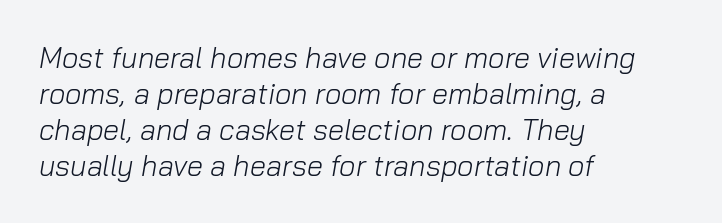
Each letter keeps its own natural width here, so spacing adapts to shape. Each word holds together tightly as a unit, with standard inter-letter gaps. Emphasis-style slanted type is in use. The specimen omits any rule beneath the text block's lines.
